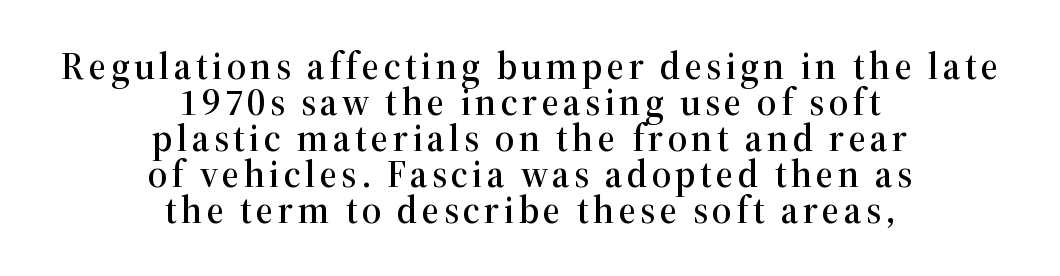
Q: Is the text italic (slanted)? A: No, it is upright.
Q: Is the typeface a serif or a sans-serif typeface? A: Serif.
Q: Is the text underlined? A: No.
Q: How is the paragraph aligned? A: Centered.
Q: Is the spacing between lines tight, normal or loose? A: Tight.
Q: Width (condensed, normal, or wide)? A: Normal.
Q: Stroke contrast? A: High.
Q: x-height? A: Medium.
Q: Monospaced? A: No.
